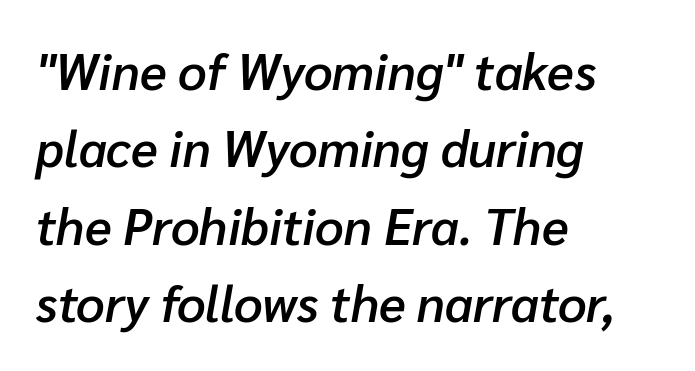
Q: Is the text bold? A: Semi-bold.
Q: Is the text italic (slanted)? A: Yes, it leans right by about 10 degrees.
Q: Is the text underlined? A: No.
Q: How is the paragraph aligned? A: Left-aligned.
Q: Is the spacing between letters normal or unusually wide? A: Normal.
Q: Is the spacing between lines tight, normal or loose? A: Normal.
Q: Width (condensed, normal, or wide)? A: Normal.
Q: Stroke contrast? A: Low.
Q: x-height? A: Medium.
Q: Monospaced? A: No.
